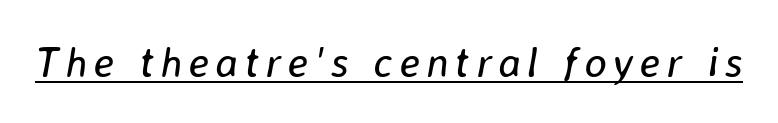
{"italic": "yes", "lean": "right", "slant_degrees": 8, "bold": "no", "weight": "regular", "width": "normal", "stroke_contrast": "low", "x_height": "medium", "monospaced": "no", "underline": "yes", "glyph_px": 42}
